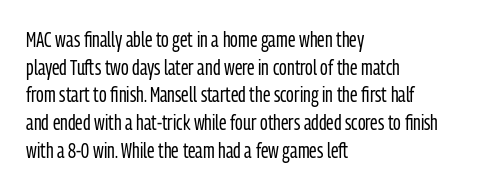
The image shows 21 px text type, upright; set left-aligned, normal line spacing (1.32x), normal letter spacing, not underlined.
